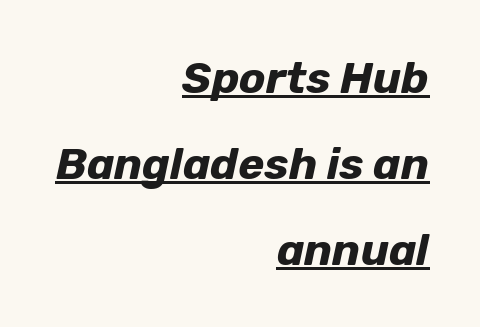
A typographer would call this underscored text. Quick note: interline space is abundant. The horizontal fit of the characters is conventional and even. Which margin do the lines hug? The right one — the left edge is uneven.
